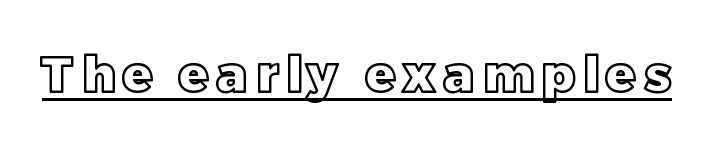
{"italic": "no", "width": "normal", "x_height": "large", "monospaced": "no", "underline": "yes", "glyph_px": 49}
